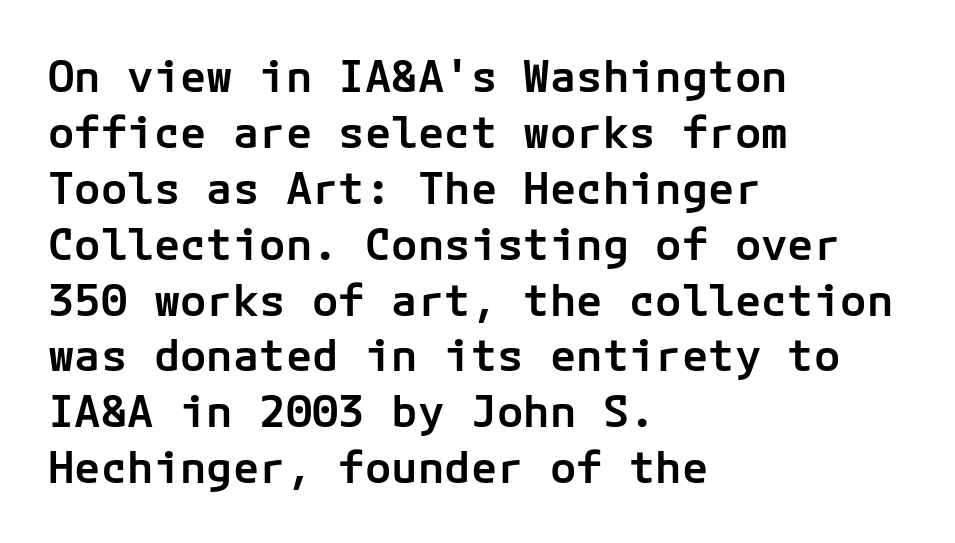
Q: Is the text bold? A: Semi-bold.
Q: Is the text italic (slanted)? A: No, it is upright.
Q: Is the typeface a serif or a sans-serif typeface? A: Sans-serif.
Q: Is the text underlined? A: No.
Q: How is the paragraph aligned? A: Left-aligned.
Q: Is the spacing between letters normal or unusually wide? A: Normal.
Q: Is the spacing between lines tight, normal or loose? A: Normal.
Q: Width (condensed, normal, or wide)? A: Normal.
Q: Stroke contrast? A: Low.
Q: x-height? A: Medium.
